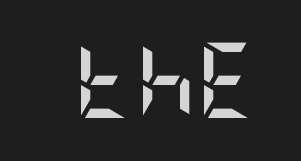
Look at the tracking — it's just the regular setting, nothing added. The specimen omits any rule beneath the text block's lines. Summary of weight: heavy, a full bold. Rendered with straight, roman letterforms. The text was rendered using a sans face with plain stroke endings.
